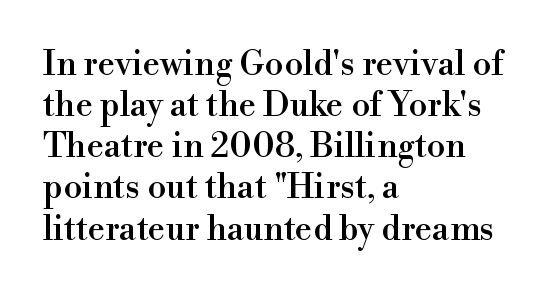
Q: Is the text italic (slanted)? A: No, it is upright.
Q: Is the typeface a serif or a sans-serif typeface? A: Serif.
Q: Is the text underlined? A: No.
Q: How is the paragraph aligned? A: Left-aligned.
Q: Is the spacing between letters normal or unusually wide? A: Normal.
Q: Width (condensed, normal, or wide)? A: Normal.
Q: Stroke contrast? A: High.
Q: x-height? A: Small.
Q: Monospaced? A: No.
